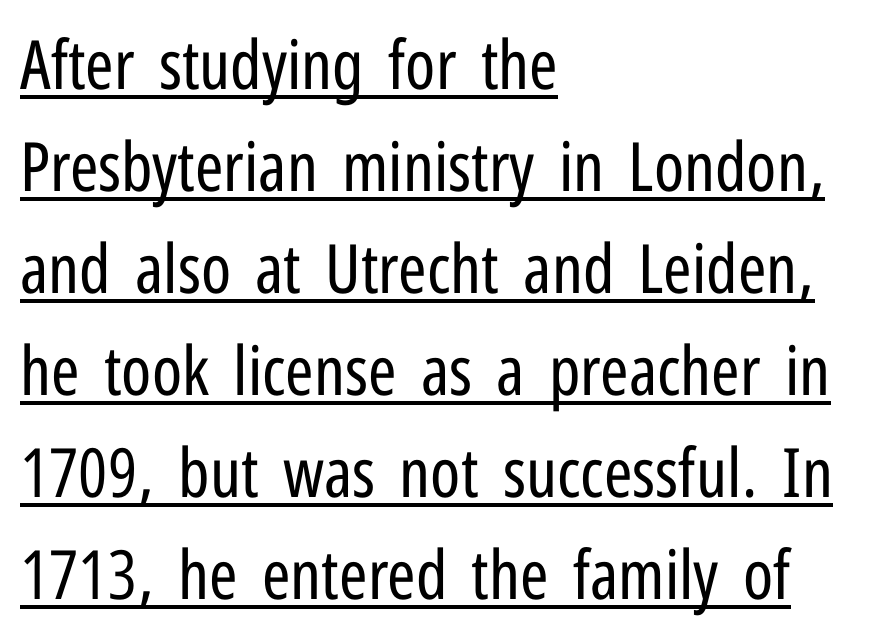
Line beginnings align vertically; line endings do not. Here the glyphs are tracked normally, forming tight word shapes. Is there any slant? The stems are plumb. The passage shown is underscored from start to finish.
